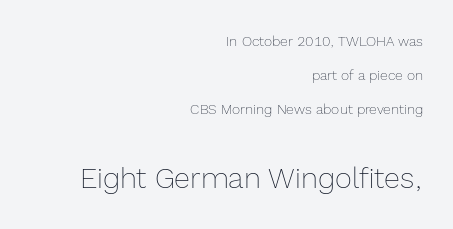
The image shows 29 px thin type, upright; set right-aligned, loose line spacing (2.43x), normal letter spacing, not underlined; the second (bottom) block is 2.07x larger; a medium x-height.
